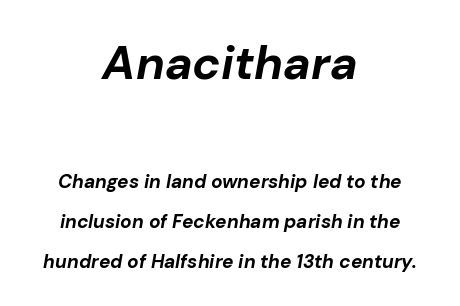
The image shows 47 px bold type, italic (leaning right); set centered, loose line spacing (2.11x), normal letter spacing, not underlined; the first (top) block is 2.47x larger; low stroke contrast and a medium x-height.
